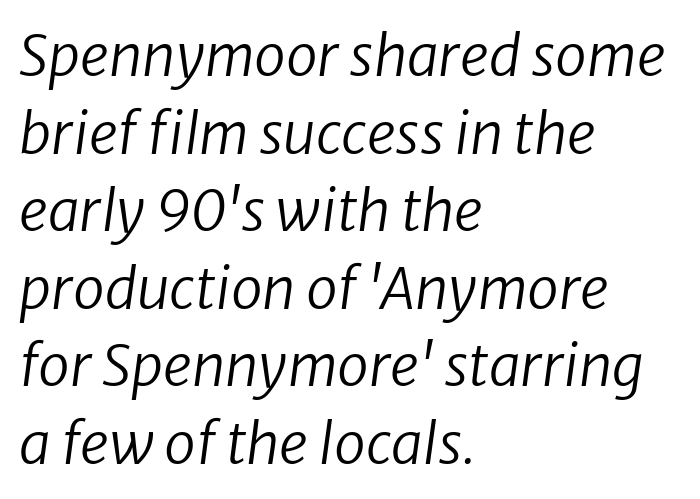
The image shows 57 px regular-weight type, italic (leaning right); set left-aligned, normal line spacing (1.36x), normal letter spacing, not underlined; low stroke contrast and a medium x-height.
